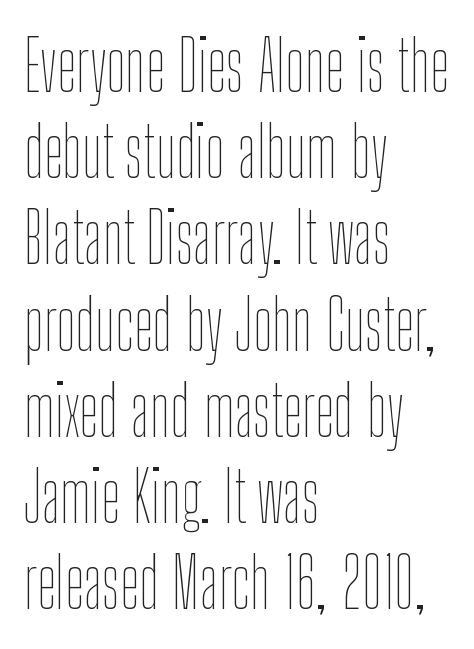
A typesetter would call this proportional, since set widths differ per character. How are the letters spaced? Ordinarily, with no added tracking. The rendering uses a moderate line-height, typical for paragraphs. The weight tops out at a normal text grade.
